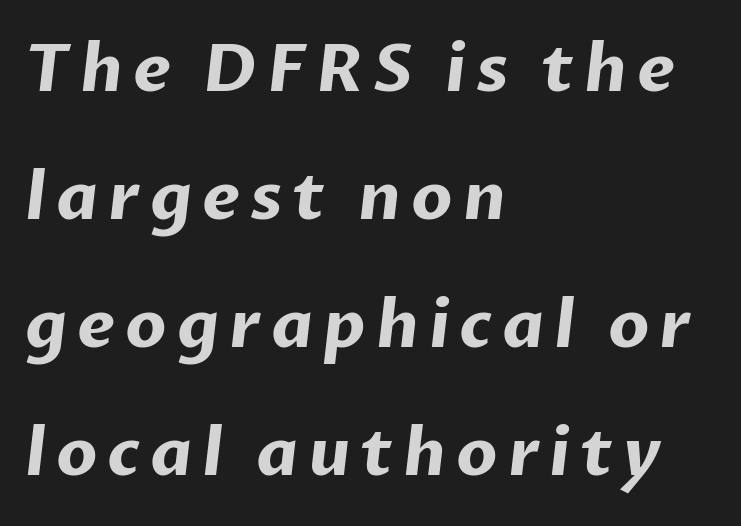
Has an underline been added? It has not. Reading down the block, your eye returns to a fixed left position each line. The typeface chosen for these lines omits serifs. Does the leading feel generous? Absolutely, it's lavish.
